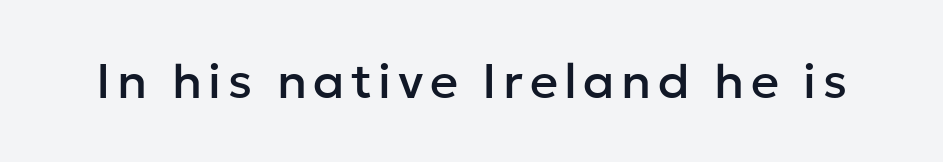
Vertical strokes here are truly vertical. You could not count columns in this text — the font is proportionally spaced. Observe the absence of serifs on each vertical stroke in this sample. No word sits above an underline.
